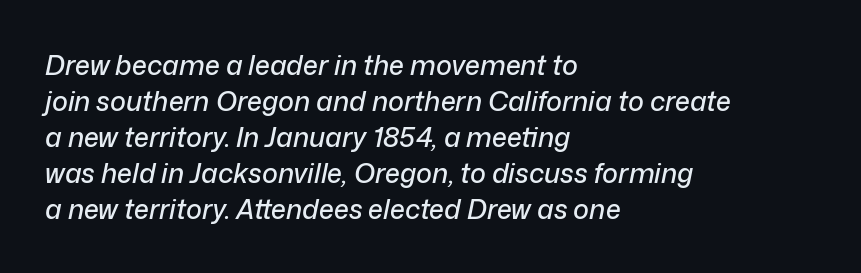
The image shows 27 px text type, italic (leaning right); set left-aligned, normal line spacing (1.33x), normal letter spacing, not underlined.
